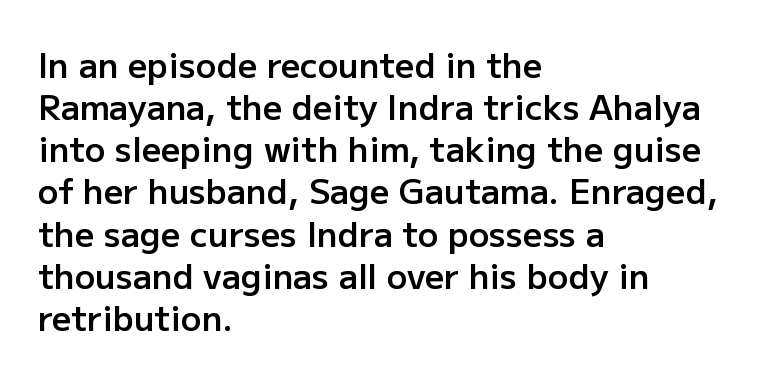
Caption: semibold face, moderately heavy strokes. Nope, not italic — everything's standing straight. This sample has the flowing, uneven cadence of proportional lettering. Tracking value appears to be zero — textbook default spacing.
